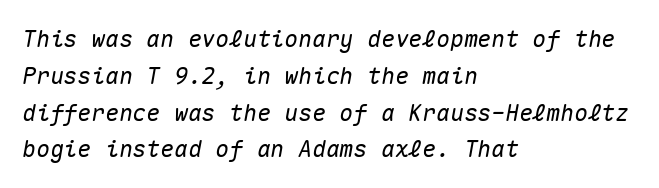
Italic: yes, the glyphs are oblique. These lines stack with their left ends in a neat column. Regarding leading, the lines here are spaced in the standard way. The line texture is even and compact thanks to regular tracking.
